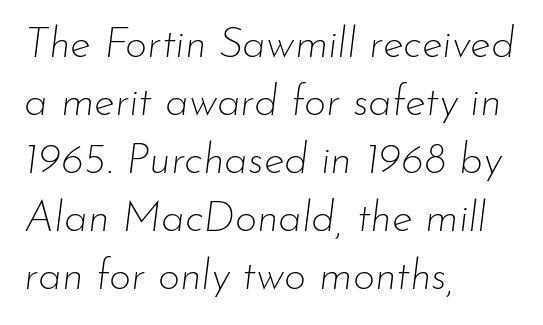
The image shows 43 px thin type, italic (leaning right); set left-aligned, normal line spacing (1.35x), normal letter spacing, not underlined; low stroke contrast and a small x-height.
